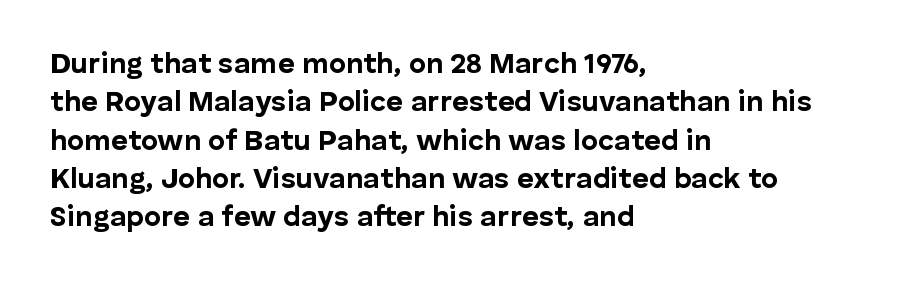
The image shows 29 px bold sans-serif type, upright; set left-aligned, normal line spacing (1.32x), normal letter spacing, not underlined; low stroke contrast and a medium x-height.
